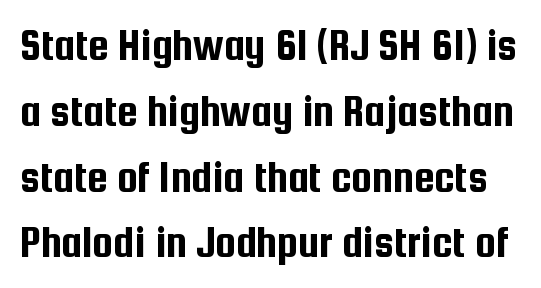
{"serif": "no", "italic": "no", "width": "condensed", "stroke_contrast": "low", "x_height": "medium", "monospaced": "no", "underline": "no", "line_spacing": "normal", "line_spacing_ratio": 1.43, "letter_spacing": "normal", "letter_spacing_em": 0.0, "glyph_px": 46}
